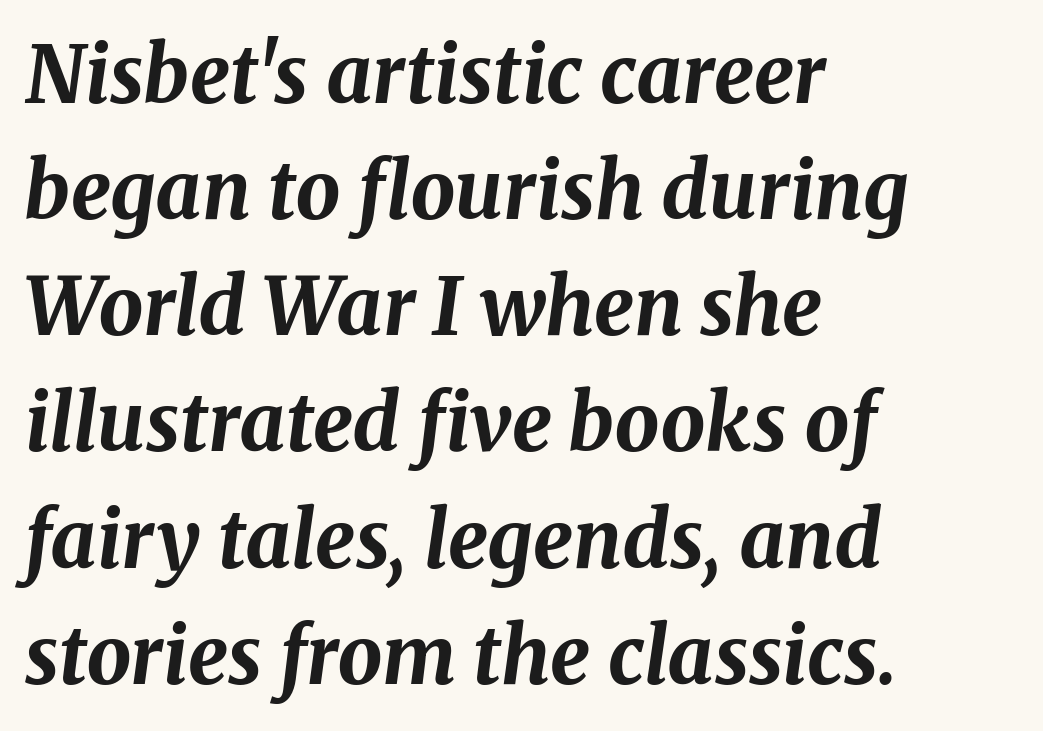
Notice how descenders clear the ascenders below comfortably — that's standard leading. This sample has the flowing, uneven cadence of proportional lettering. Alignment: flush left. Anything drawn beneath the words? Only blank space. Compared with an ordinary text face, these strokes are far heavier — a full bold.
